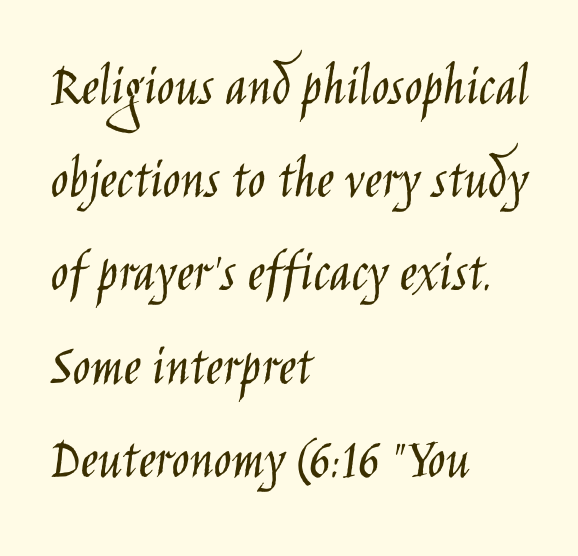
Horizontally, the lines are justified to the leading edge only. Here the designer chose a conventional face with non-uniform glyph widths. If you measured baseline to baseline, you'd find a middling distance. Tracking value appears to be zero — textbook default spacing. Unmarked baselines from the first word to the last. Stem width sits at or under what a default text font uses.
